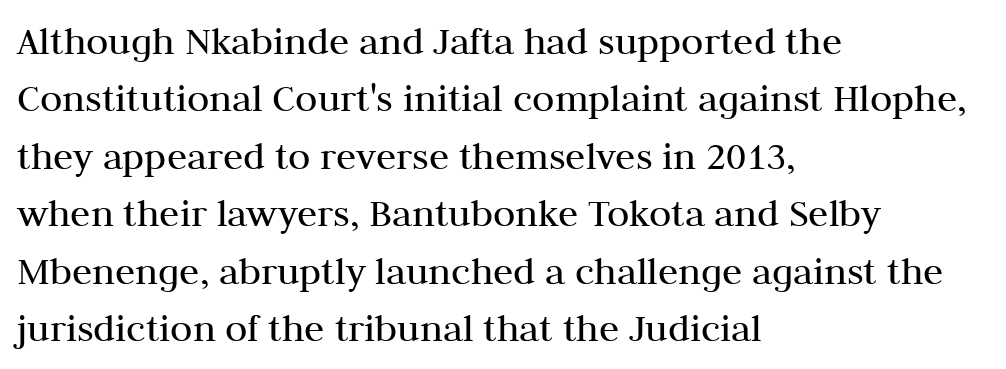
Spacing verdict: proportional, widths tailored to each character. Caption: standard tracking, unaltered. These lines are composed in type with serifs. The type sits square on the baseline with zero lean. The rows are spaced the way most documents space them. The space directly below the letters is spotless.
